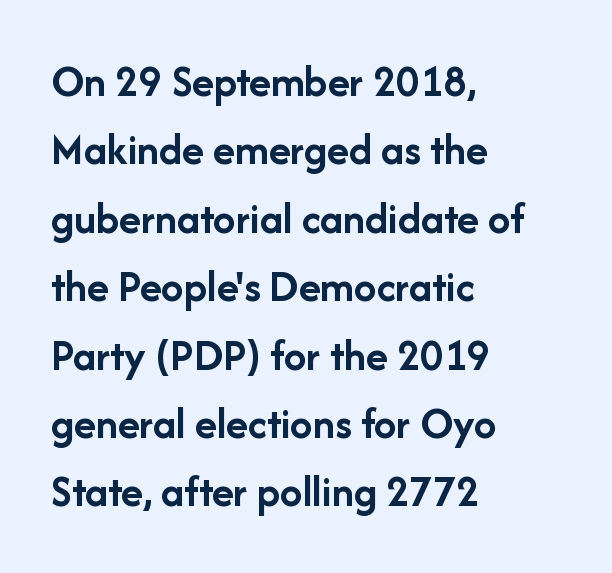
The image shows 45 px semibold sans-serif type, upright; set left-aligned, normal line spacing (1.52x), normal letter spacing, not underlined; low stroke contrast and a medium x-height.
